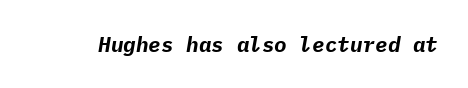
{"italic": "yes", "lean": "right", "slant_degrees": 9, "bold": "yes", "underline": "no", "letter_spacing": "normal", "letter_spacing_em": 0.0, "glyph_px": 21}
